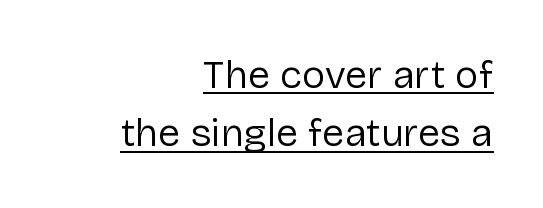
Q: Is the text bold? A: No.
Q: Is the text italic (slanted)? A: No, it is upright.
Q: Is the typeface a serif or a sans-serif typeface? A: Sans-serif.
Q: Is the text underlined? A: Yes.
Q: How is the paragraph aligned? A: Right-aligned.
Q: Is the spacing between letters normal or unusually wide? A: Normal.
Q: Is the spacing between lines tight, normal or loose? A: Normal.
Q: Width (condensed, normal, or wide)? A: Normal.
Q: Stroke contrast? A: Low.
Q: x-height? A: Medium.
Q: Monospaced? A: No.
